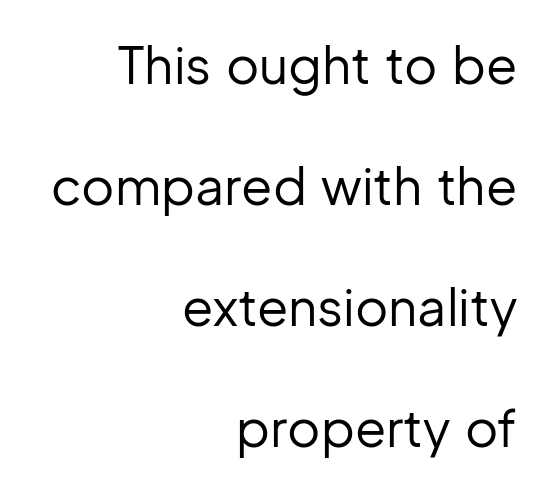
Q: Is the text bold? A: No.
Q: Is the text italic (slanted)? A: No, it is upright.
Q: Is the typeface a serif or a sans-serif typeface? A: Sans-serif.
Q: Is the text underlined? A: No.
Q: How is the paragraph aligned? A: Right-aligned.
Q: Is the spacing between letters normal or unusually wide? A: Normal.
Q: Is the spacing between lines tight, normal or loose? A: Loose.
Q: Width (condensed, normal, or wide)? A: Normal.
Q: Stroke contrast? A: Low.
Q: x-height? A: Medium.
Q: Monospaced? A: No.
